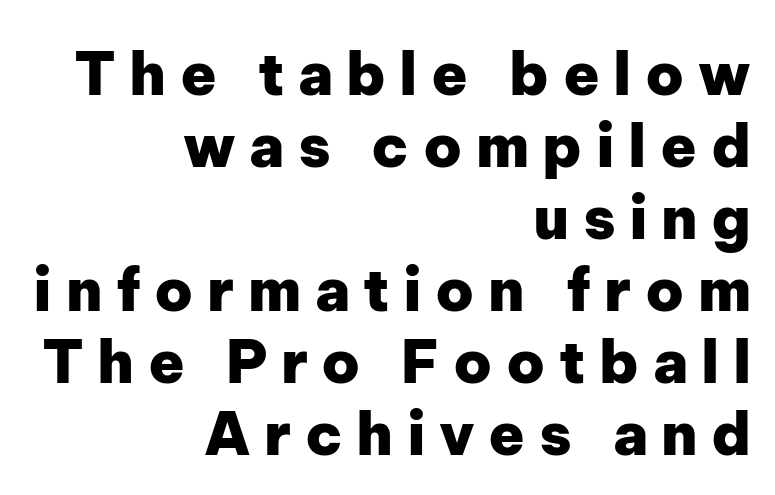
Q: Is the text bold? A: Yes.
Q: Is the text italic (slanted)? A: No, it is upright.
Q: Is the typeface a serif or a sans-serif typeface? A: Sans-serif.
Q: Is the text underlined? A: No.
Q: How is the paragraph aligned? A: Right-aligned.
Q: Is the spacing between letters normal or unusually wide? A: Unusually wide.
Q: Width (condensed, normal, or wide)? A: Normal.
Q: Stroke contrast? A: Low.
Q: x-height? A: Medium.
Q: Monospaced? A: No.
